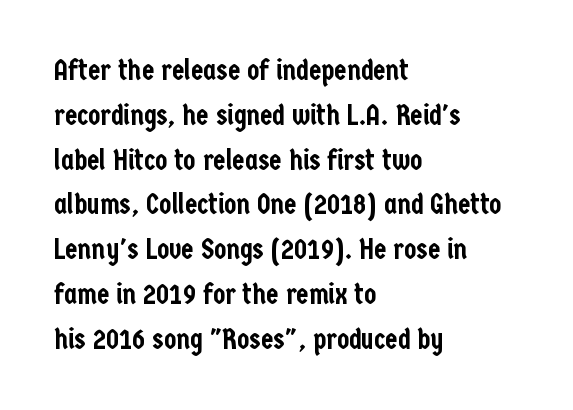
Q: Is the text italic (slanted)? A: No, it is upright.
Q: Is the typeface a serif or a sans-serif typeface? A: Sans-serif.
Q: Is the text underlined? A: No.
Q: How is the paragraph aligned? A: Left-aligned.
Q: Is the spacing between letters normal or unusually wide? A: Normal.
Q: Is the spacing between lines tight, normal or loose? A: Normal.
Q: Width (condensed, normal, or wide)? A: Condensed.
Q: Stroke contrast? A: Low.
Q: x-height? A: Medium.
Q: Monospaced? A: No.
